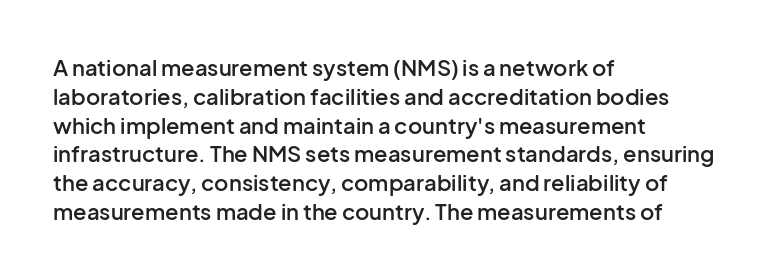
Q: Is the text bold? A: Semi-bold.
Q: Is the text italic (slanted)? A: No, it is upright.
Q: Is the text underlined? A: No.
Q: How is the paragraph aligned? A: Left-aligned.
Q: Is the spacing between letters normal or unusually wide? A: Normal.
Q: Is the spacing between lines tight, normal or loose? A: Normal.
